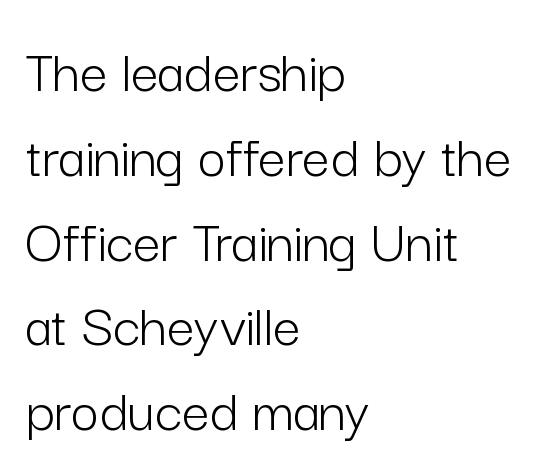
When letters stand straight like this, we call the style roman or upright. The foot of each line stays bare and open. Whoever set this chose a conventional vertical rhythm. No feet cap the strokes, marking this as sans-serif type. The letters advance in unequal steps, a hallmark of proportional type. A typesetter would call this zero additional tracking.
